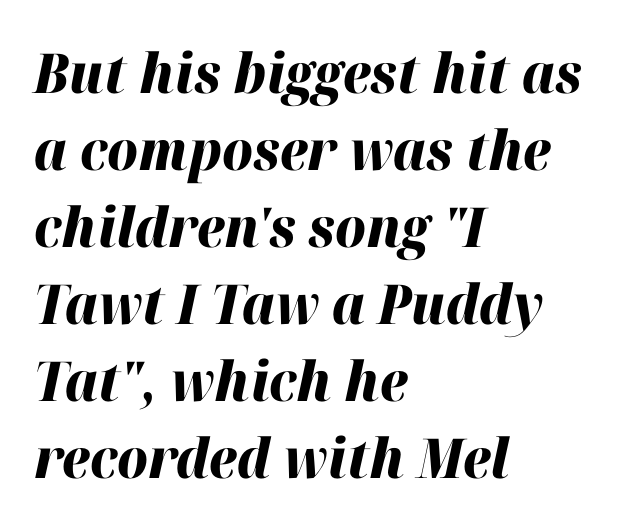
The image shows 55 px heavy type, italic (leaning right); set left-aligned, normal line spacing (1.4x), normal letter spacing, not underlined; high stroke contrast and a medium x-height.
